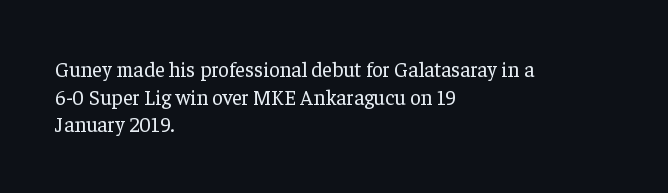
Q: Is the text bold? A: No.
Q: Is the text italic (slanted)? A: No, it is upright.
Q: Is the text underlined? A: No.
Q: How is the paragraph aligned? A: Left-aligned.
Q: Is the spacing between letters normal or unusually wide? A: Normal.
Q: Is the spacing between lines tight, normal or loose? A: Normal.
